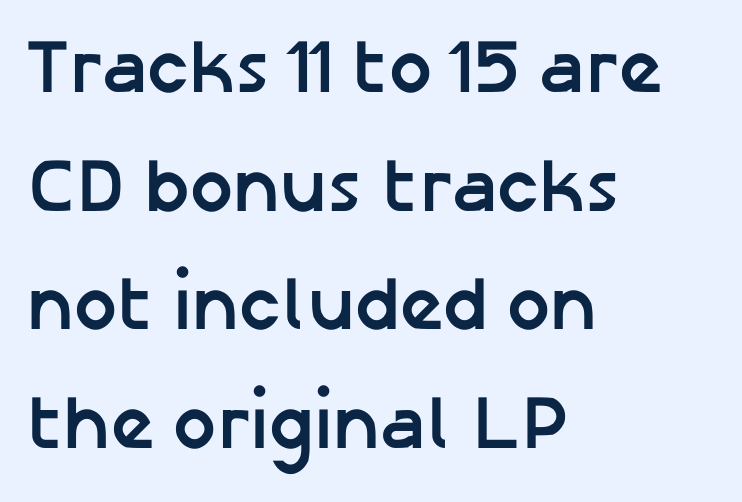
{"serif": "no", "italic": "no", "bold": "yes", "weight": "semibold", "width": "normal", "stroke_contrast": "low", "x_height": "medium", "monospaced": "no", "underline": "no", "align": "left", "line_spacing": "normal", "line_spacing_ratio": 1.56, "letter_spacing": "normal", "letter_spacing_em": 0.0, "glyph_px": 76}
